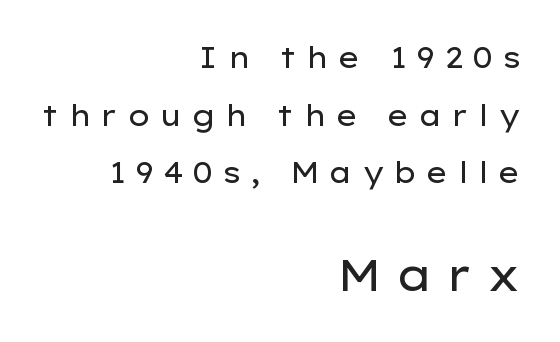
What stands out about the letter spacing? Its width — letters are far apart. This is the regular roman posture of the typeface. Check where the strokes stop: nothing finishes them off — pure sans. The setting favours the right margin, as signatures and pull-quotes sometimes do. The strip under each line holds only bare page.
